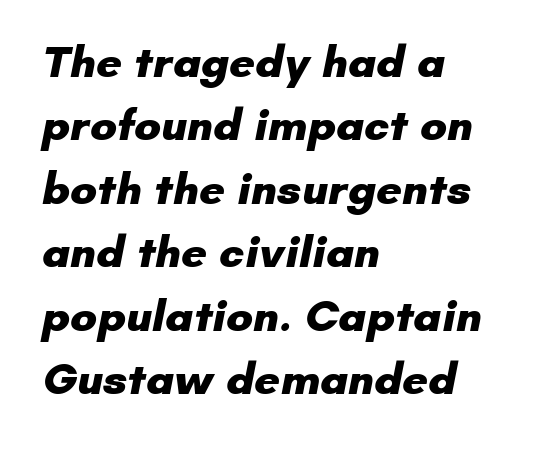
{"serif": "no", "bold": "yes", "weight": "heavy", "width": "normal", "stroke_contrast": "low", "x_height": "small", "monospaced": "no", "underline": "no", "align": "left", "line_spacing": "normal", "line_spacing_ratio": 1.41, "letter_spacing": "normal", "letter_spacing_em": 0.0, "glyph_px": 45}
